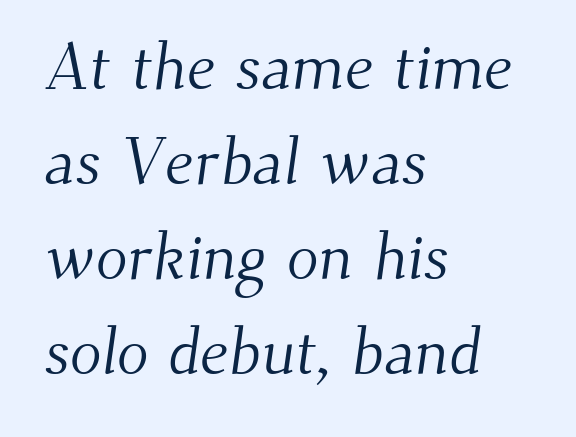
Q: Is the text bold? A: No.
Q: Is the typeface a serif or a sans-serif typeface? A: Serif.
Q: Is the text underlined? A: No.
Q: How is the paragraph aligned? A: Left-aligned.
Q: Is the spacing between letters normal or unusually wide? A: Normal.
Q: Is the spacing between lines tight, normal or loose? A: Normal.
Q: Width (condensed, normal, or wide)? A: Normal.
Q: Stroke contrast? A: Medium.
Q: x-height? A: Small.
Q: Monospaced? A: No.
